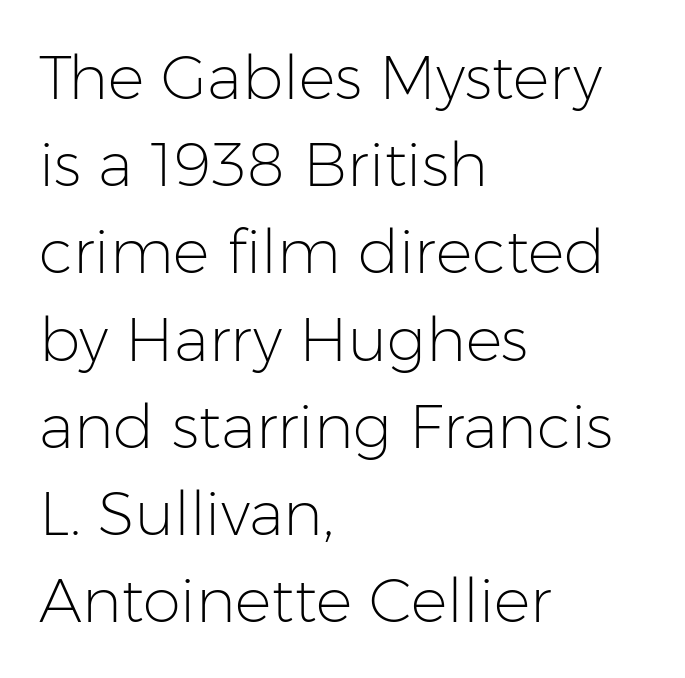
If you measured baseline to baseline, you'd find a middling distance. This sample uses an upright cut, with every glyph sitting square on the baseline. The font family rendered here belongs to the sans-serif group. Here the designer chose a conventional face with non-uniform glyph widths. Layout note: lines flush left.
